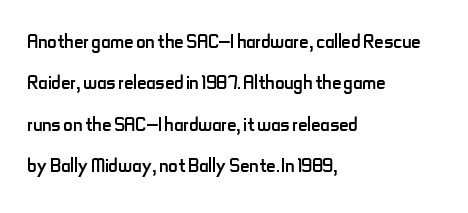
{"italic": "no", "bold": "no", "underline": "no", "align": "left", "line_spacing": "normal", "line_spacing_ratio": 1.59, "letter_spacing": "normal", "letter_spacing_em": 0.0, "glyph_px": 26}
